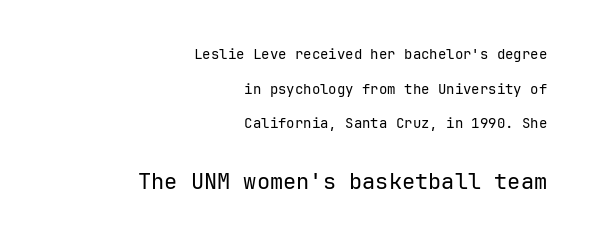
Q: Is the text bold? A: No.
Q: Is the text italic (slanted)? A: No, it is upright.
Q: Is the text underlined? A: No.
Q: How is the paragraph aligned? A: Right-aligned.
Q: Is the spacing between letters normal or unusually wide? A: Normal.
Q: Is the spacing between lines tight, normal or loose? A: Loose.
Q: Which block of text is set in a larger size, the first (top) or the second (bottom)? A: The second (bottom) one.
